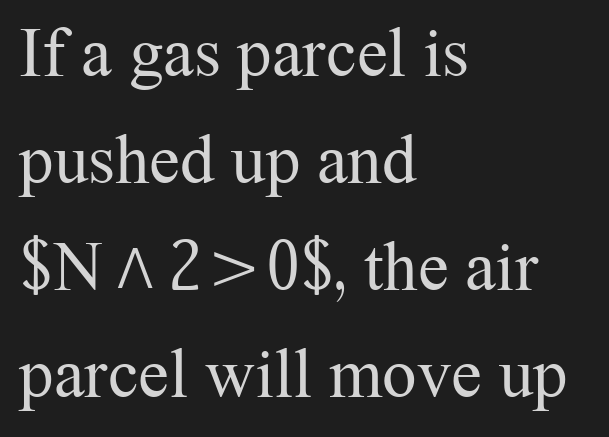
Q: Is the text bold? A: No.
Q: Is the text italic (slanted)? A: No, it is upright.
Q: Is the typeface a serif or a sans-serif typeface? A: Serif.
Q: Is the text underlined? A: No.
Q: How is the paragraph aligned? A: Left-aligned.
Q: Is the spacing between letters normal or unusually wide? A: Normal.
Q: Is the spacing between lines tight, normal or loose? A: Normal.
Q: Width (condensed, normal, or wide)? A: Normal.
Q: Stroke contrast? A: Medium.
Q: x-height? A: Medium.
Q: Monospaced? A: No.
